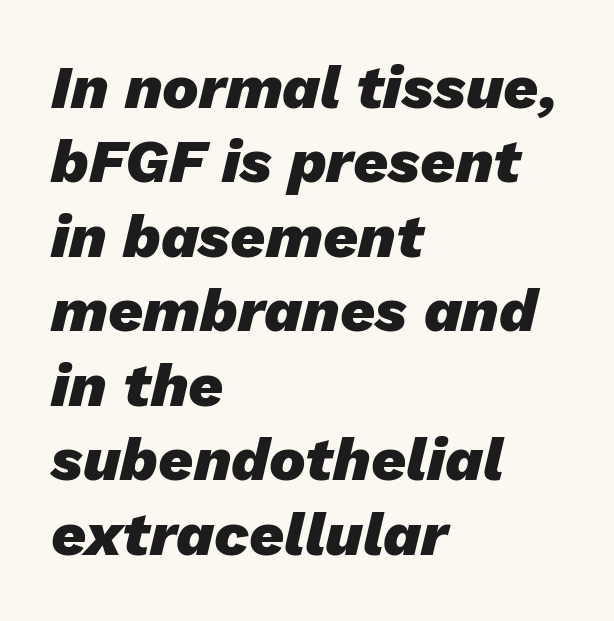
The image shows 61 px heavy type, italic (leaning right); set left-aligned, line spacing 1.22x, normal letter spacing, not underlined; low stroke contrast and a medium x-height.
